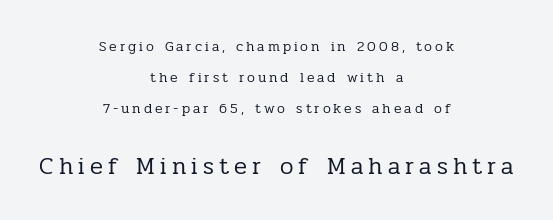
No word sits above an underline. Upright lettering throughout. Honestly, the letter spacing is so wide it's the main thing you notice. Think standard paragraph weight, or any step lighter than that.
